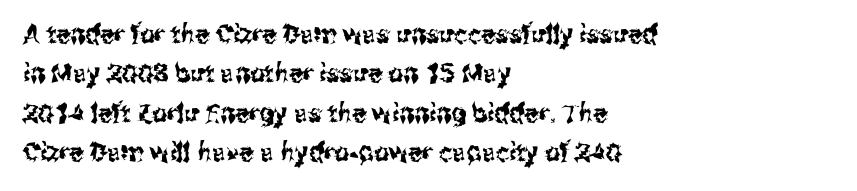
The image shows 26 px text type, upright; set left-aligned, normal line spacing (1.51x), normal letter spacing, not underlined.
